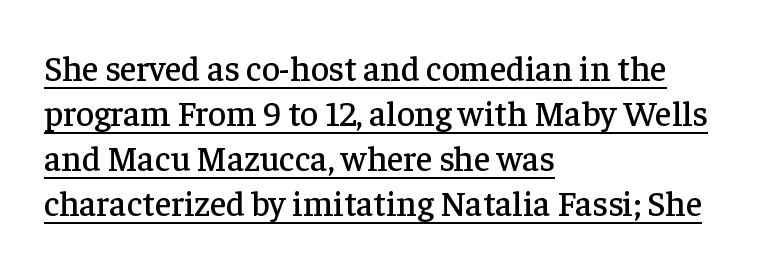
{"serif": "yes", "italic": "no", "width": "normal", "stroke_contrast": "low", "x_height": "medium", "monospaced": "no", "underline": "yes", "align": "left", "line_spacing": "normal", "line_spacing_ratio": 1.29, "letter_spacing": "normal", "letter_spacing_em": 0.0, "glyph_px": 35}
